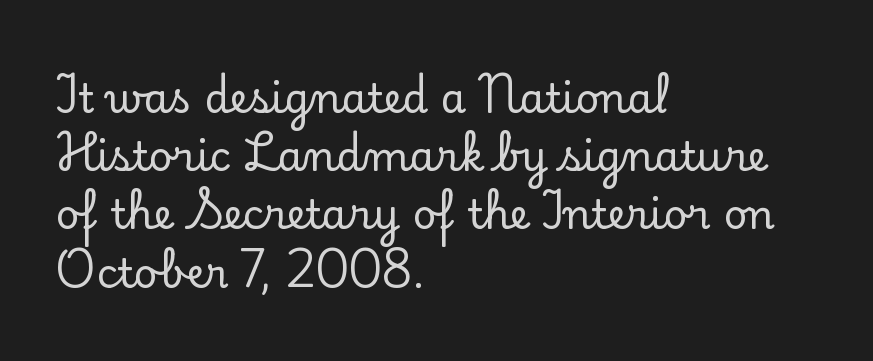
Q: Is the text italic (slanted)? A: No, it is upright.
Q: Is the typeface a serif or a sans-serif typeface? A: Serif.
Q: Is the text underlined? A: No.
Q: How is the paragraph aligned? A: Left-aligned.
Q: Is the spacing between letters normal or unusually wide? A: Normal.
Q: Is the spacing between lines tight, normal or loose? A: Normal.
Q: Width (condensed, normal, or wide)? A: Normal.
Q: Stroke contrast? A: Low.
Q: x-height? A: Small.
Q: Monospaced? A: No.
